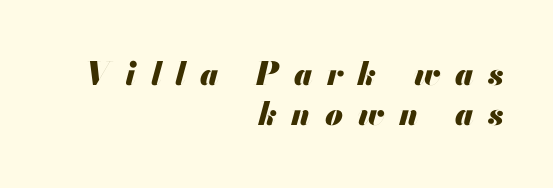
The image shows 32 px heavy type, italic (leaning right); set right-aligned, normal line spacing (1.26x), unusually wide letter spacing (+0.46 em), not underlined; medium stroke contrast and a small x-height.
